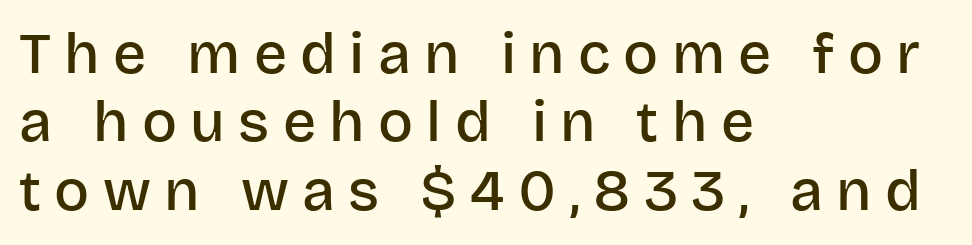
This is the regular roman posture of the typeface. Between one letter and the next there's a generous, obvious gap. Visually the block forms a straight wall on the left and a jagged coastline on the right. Weight check: semibold — heavier than regular, not quite bold.
